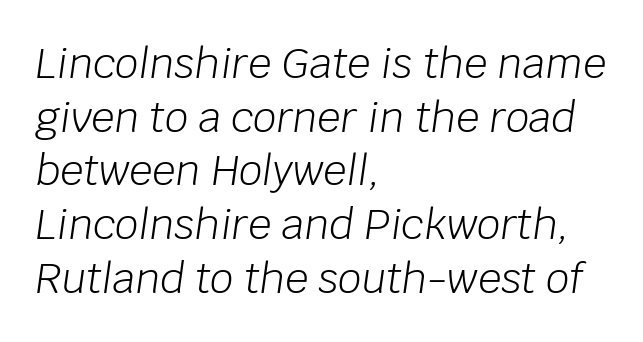
The whole block is typeset with a tilt. In terms of letterspacing, this is plain default setting. Each line starts at the same left margin while the right side varies. Varying glyph widths throughout — classic text-font behaviour. The rows are spaced the way most documents space them. The letterforms sit at book weight or below.
